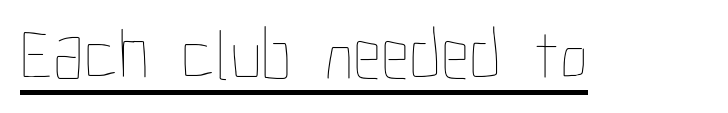
{"italic": "no", "bold": "no", "weight": "thin", "width": "condensed", "stroke_contrast": "low", "x_height": "medium", "monospaced": "no", "underline": "yes", "letter_spacing": "normal", "letter_spacing_em": 0.0, "glyph_px": 72}
